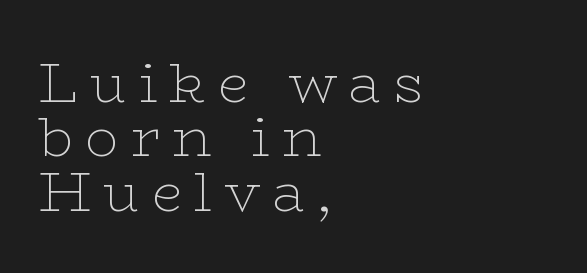
These lines are rendered in a variable-pitch font. Lines of text with bare space underneath. Weight: not bold — regular or lighter. The block of text is dense from top to bottom, with scant space between rows.
